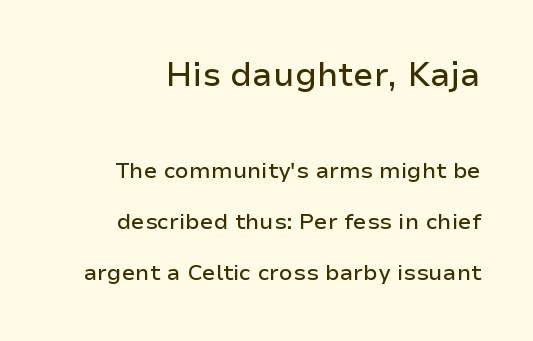
{"serif": "no", "italic": "no", "width": "normal", "stroke_contrast": "low", "x_height": "medium", "monospaced": "no", "underline": "no", "align": "right", "line_spacing": "loose", "line_spacing_ratio": 2.32, "letter_spacing": "normal", "letter_spacing_em": 0.0, "larger_block": "first", "size_ratio": 1.5, "glyph_px": 33}
